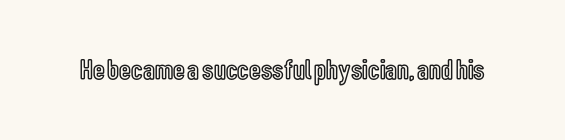
Q: Is the text italic (slanted)? A: No, it is upright.
Q: Is the text underlined? A: No.
Q: Is the spacing between letters normal or unusually wide? A: Normal.
Q: Width (condensed, normal, or wide)? A: Condensed.
Q: x-height? A: Medium.
Q: Monospaced? A: No.
